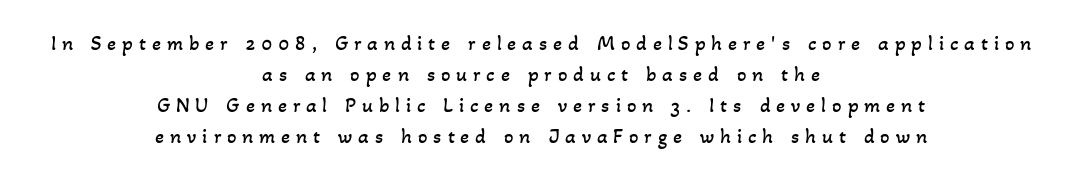
{"bold": "no", "underline": "no", "align": "center", "line_spacing": "normal", "line_spacing_ratio": 1.48, "letter_spacing": "wide", "letter_spacing_em": 0.28, "glyph_px": 21}
